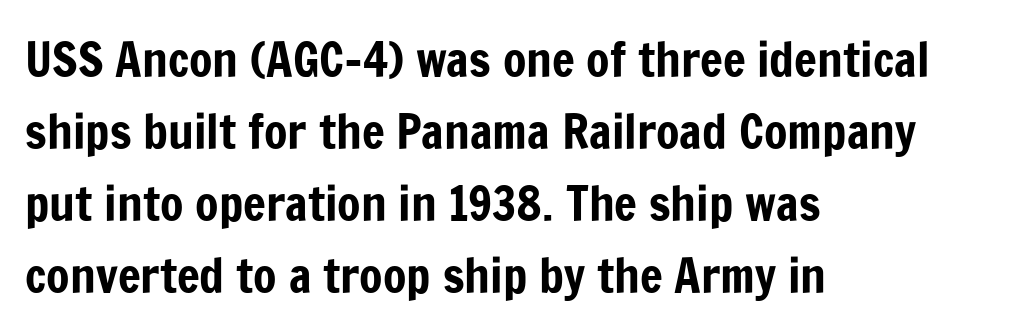
The image shows 48 px condensed sans-serif type, upright; set left-aligned, normal line spacing (1.5x), normal letter spacing, not underlined; low stroke contrast and a medium x-height.
